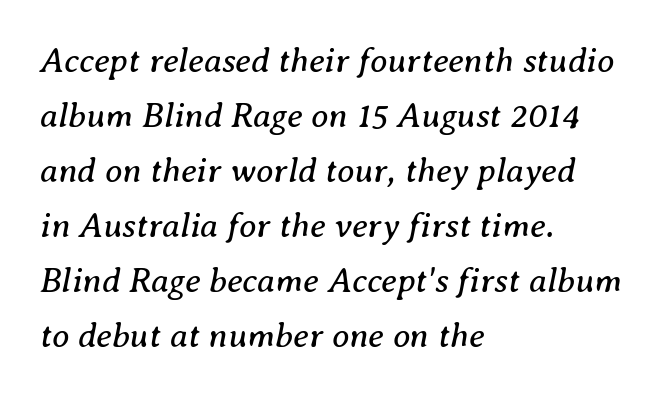
To sum up the face: it has serifs. Students, observe: this is what conventionally led text looks like. These lines keep a tight, regular rhythm from letter to letter. Spacing verdict: proportional, widths tailored to each character.
